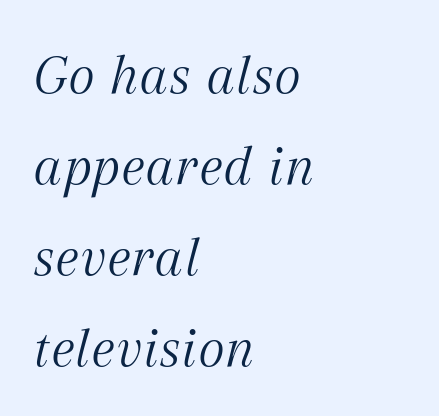
{"serif": "yes", "italic": "yes", "lean": "right", "slant_degrees": 12, "bold": "no", "weight": "light", "width": "normal", "stroke_contrast": "medium", "x_height": "medium", "monospaced": "no", "underline": "no", "align": "left", "line_spacing": "normal", "line_spacing_ratio": 1.57, "letter_spacing": "normal", "letter_spacing_em": 0.0, "glyph_px": 58}
